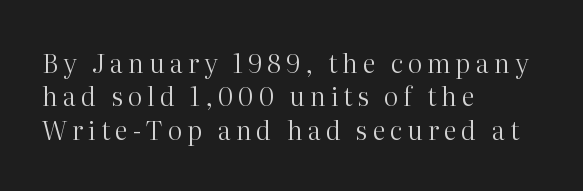
Q: Is the text bold? A: No.
Q: Is the text italic (slanted)? A: No, it is upright.
Q: Is the text underlined? A: No.
Q: How is the paragraph aligned? A: Left-aligned.
Q: Is the spacing between lines tight, normal or loose? A: Normal.
